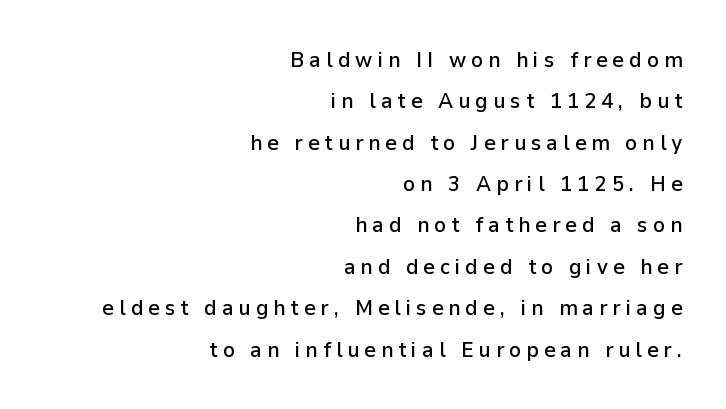
Each word looks stretched out because of the extra space between its letters. Typeset ragged left — the right edge is the straight one. Ascenders rise straight up at ninety degrees. A clean baseline with only descenders dipping below it.
